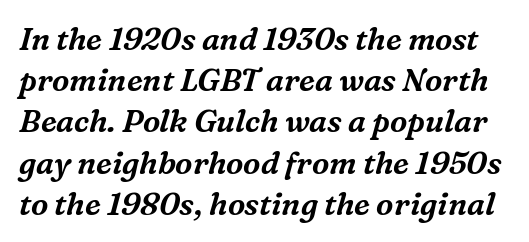
Proportional: the letters do not fall into vertical columns. The lettering tilts uniformly, giving the passage an italic look. The face used here is seriffed, in the tradition of book romans. Each new line begins a customary step beneath the previous one.
